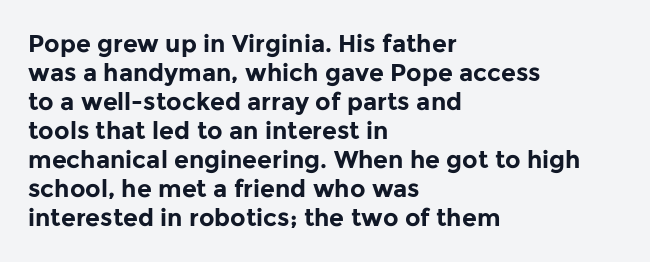
Q: Is the text bold? A: Yes.
Q: Is the text italic (slanted)? A: No, it is upright.
Q: Is the text underlined? A: No.
Q: How is the paragraph aligned? A: Left-aligned.
Q: Is the spacing between letters normal or unusually wide? A: Normal.
